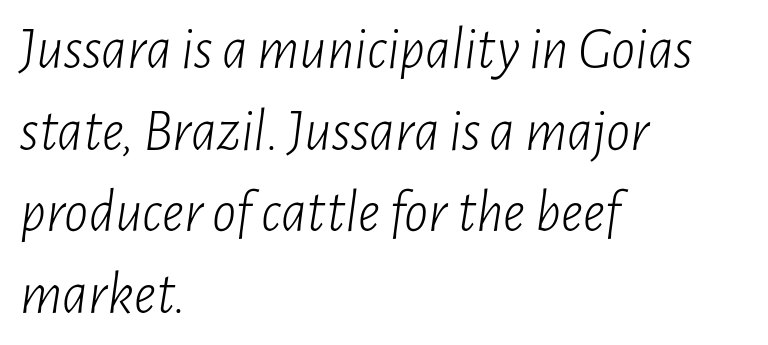
Q: Is the text bold? A: No.
Q: Is the text italic (slanted)? A: Yes, it leans right by about 7 degrees.
Q: Is the text underlined? A: No.
Q: How is the paragraph aligned? A: Left-aligned.
Q: Is the spacing between letters normal or unusually wide? A: Normal.
Q: Is the spacing between lines tight, normal or loose? A: Normal.
Q: Width (condensed, normal, or wide)? A: Condensed.
Q: Stroke contrast? A: Low.
Q: x-height? A: Medium.
Q: Monospaced? A: No.
